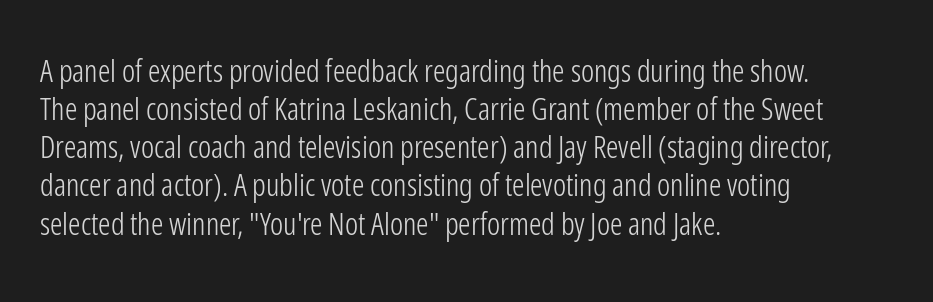
Q: Is the text bold? A: No.
Q: Is the text italic (slanted)? A: No, it is upright.
Q: Is the typeface a serif or a sans-serif typeface? A: Sans-serif.
Q: Is the text underlined? A: No.
Q: How is the paragraph aligned? A: Left-aligned.
Q: Is the spacing between letters normal or unusually wide? A: Normal.
Q: Width (condensed, normal, or wide)? A: Condensed.
Q: Stroke contrast? A: Low.
Q: x-height? A: Medium.
Q: Monospaced? A: No.
